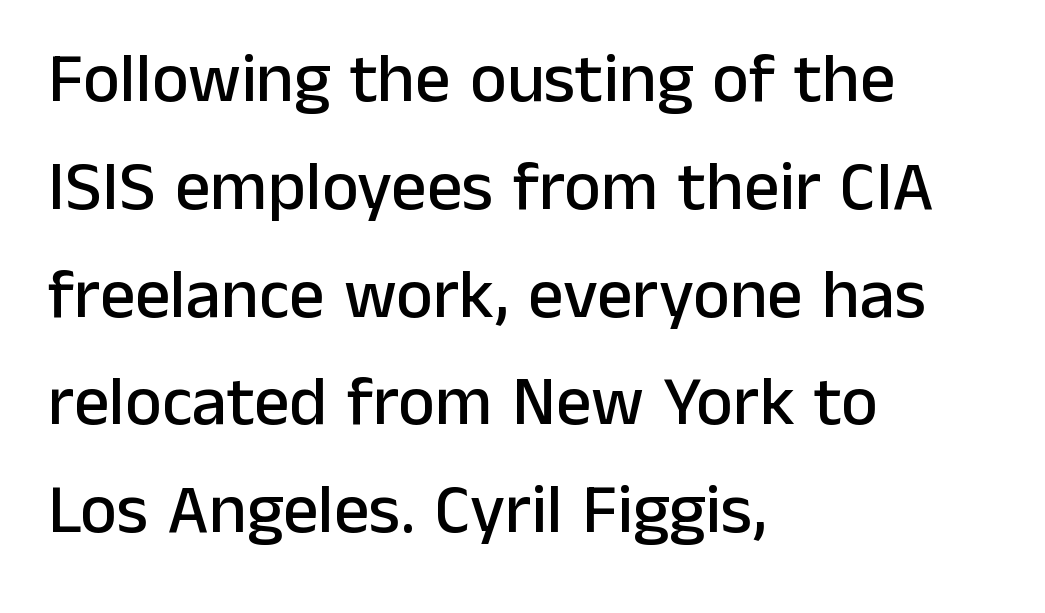
Each line starts at the same left margin while the right side varies. The tracking reads as untouched default to a designer's eye. Think of a printed novel: that variable character pitch is what you see here. Look at the bottom of the vertical strokes: they stop flat, with no serifs. The font's upright variant was chosen for this text.
